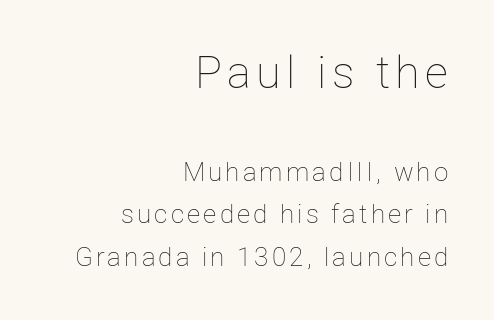
Q: Is the text bold? A: No.
Q: Is the text italic (slanted)? A: No, it is upright.
Q: Is the text underlined? A: No.
Q: How is the paragraph aligned? A: Right-aligned.
Q: Is the spacing between lines tight, normal or loose? A: Normal.
Q: Which block of text is set in a larger size, the first (top) or the second (bottom)? A: The first (top) one.
Q: Width (condensed, normal, or wide)? A: Normal.
Q: Stroke contrast? A: Low.
Q: x-height? A: Medium.
Q: Monospaced? A: No.
